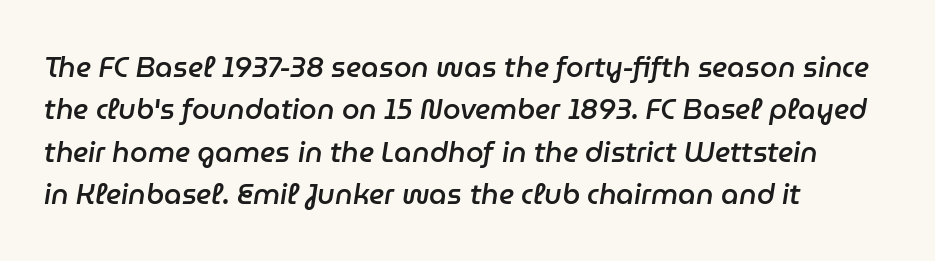
The image shows 28 px semibold type, italic (leaning right); set left-aligned, normal line spacing (1.51x), normal letter spacing, not underlined; low stroke contrast and a medium x-height.
